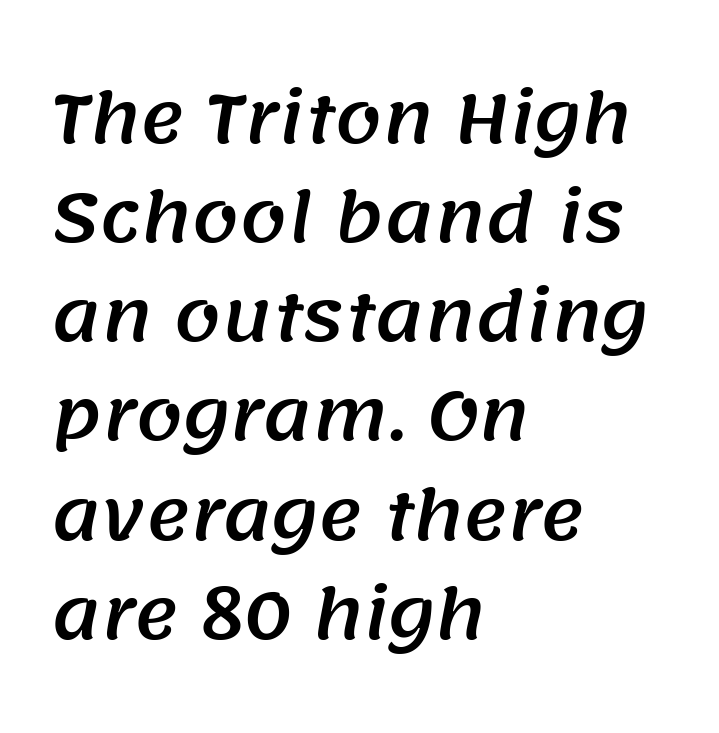
Q: Is the typeface a serif or a sans-serif typeface? A: Sans-serif.
Q: Is the text underlined? A: No.
Q: How is the paragraph aligned? A: Left-aligned.
Q: Is the spacing between letters normal or unusually wide? A: Normal.
Q: Is the spacing between lines tight, normal or loose? A: Normal.
Q: Width (condensed, normal, or wide)? A: Normal.
Q: Stroke contrast? A: Medium.
Q: x-height? A: Large.
Q: Monospaced? A: No.
